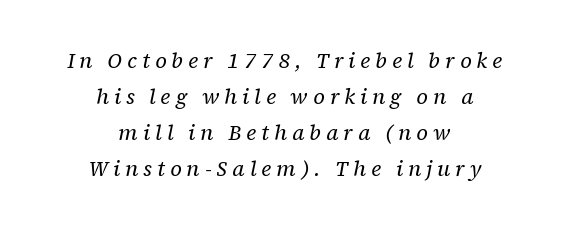
The horizontal fit of the characters is loose and conspicuously gappy. Both edges are ragged and mirror each other, which tells us the setting is centered. Descender tails drop into unmarked territory. Would a proofreader flag this as italicized? Yes.
